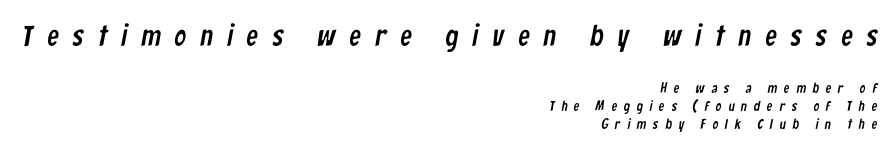
Q: Is the typeface a serif or a sans-serif typeface? A: Sans-serif.
Q: Is the text underlined? A: No.
Q: How is the paragraph aligned? A: Right-aligned.
Q: Is the spacing between letters normal or unusually wide? A: Unusually wide.
Q: Is the spacing between lines tight, normal or loose? A: Normal.
Q: Which block of text is set in a larger size, the first (top) or the second (bottom)? A: The first (top) one.
Q: Width (condensed, normal, or wide)? A: Condensed.
Q: Stroke contrast? A: Low.
Q: x-height? A: Medium.
Q: Monospaced? A: No.
